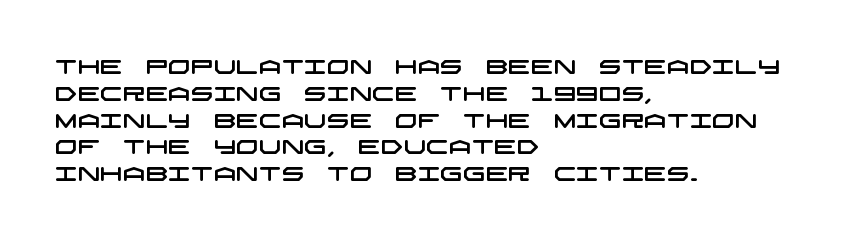
{"underline": "no", "align": "left", "line_spacing": "normal", "line_spacing_ratio": 1.34, "letter_spacing": "normal", "letter_spacing_em": 0.0, "glyph_px": 20}
